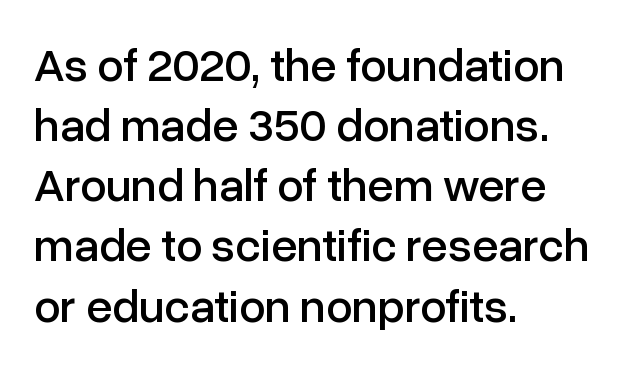
{"serif": "no", "italic": "no", "width": "normal", "stroke_contrast": "low", "x_height": "medium", "monospaced": "no", "underline": "no", "align": "left", "line_spacing": "normal", "line_spacing_ratio": 1.28, "letter_spacing": "normal", "letter_spacing_em": 0.0, "glyph_px": 47}
